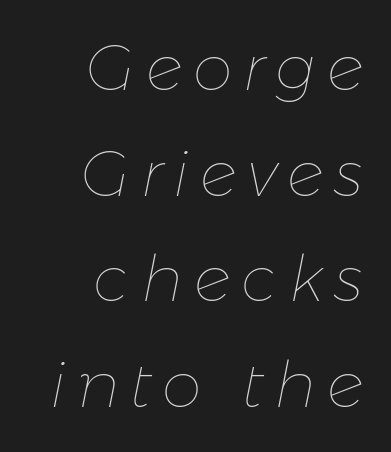
Q: Is the text bold? A: No.
Q: Is the text italic (slanted)? A: Yes, it leans right by about 11 degrees.
Q: Is the text underlined? A: No.
Q: How is the paragraph aligned? A: Right-aligned.
Q: Is the spacing between lines tight, normal or loose? A: Normal.
Q: Width (condensed, normal, or wide)? A: Normal.
Q: Stroke contrast? A: Low.
Q: x-height? A: Medium.
Q: Monospaced? A: No.
